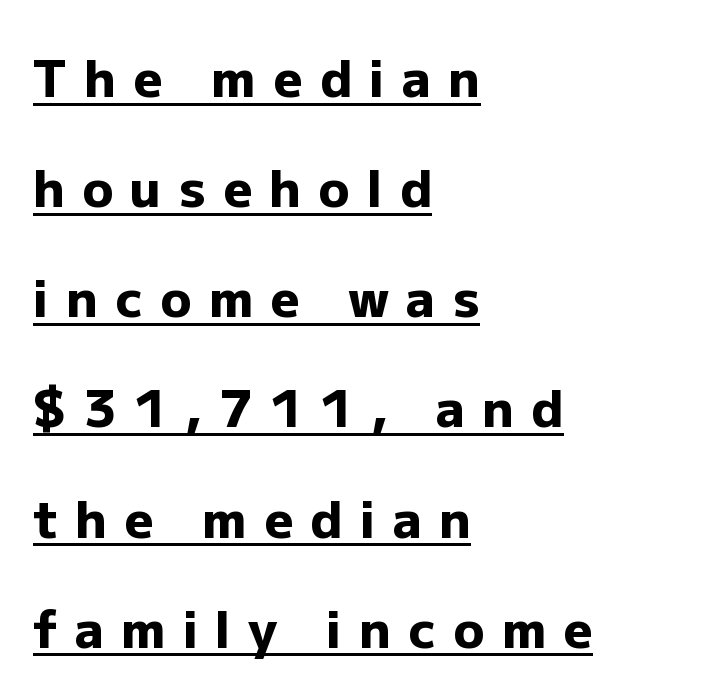
{"serif": "no", "italic": "no", "bold": "yes", "weight": "heavy", "width": "normal", "stroke_contrast": "low", "x_height": "medium", "monospaced": "no", "underline": "yes", "align": "left", "line_spacing": "loose", "line_spacing_ratio": 2.16, "letter_spacing": "wide", "letter_spacing_em": 0.34, "glyph_px": 51}
